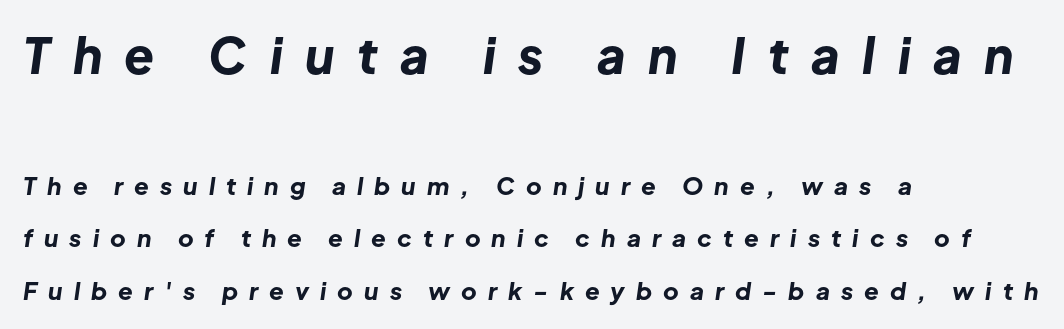
Q: Is the text bold? A: Yes.
Q: Is the text italic (slanted)? A: Yes, it leans right by about 8 degrees.
Q: Is the text underlined? A: No.
Q: How is the paragraph aligned? A: Left-aligned.
Q: Is the spacing between letters normal or unusually wide? A: Unusually wide.
Q: Is the spacing between lines tight, normal or loose? A: Loose.
Q: Which block of text is set in a larger size, the first (top) or the second (bottom)? A: The first (top) one.
Q: Width (condensed, normal, or wide)? A: Normal.
Q: Stroke contrast? A: Low.
Q: x-height? A: Medium.
Q: Monospaced? A: No.
